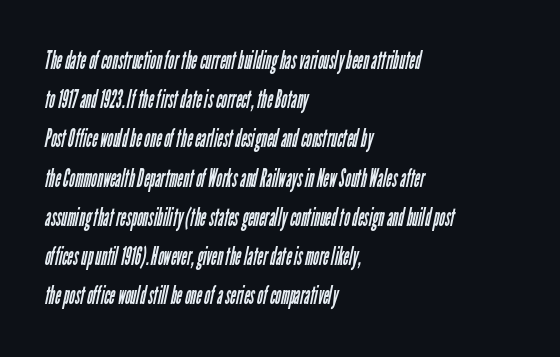
The glyphs are unaccompanied by any horizontal stroke below them. The passage shown is not bold in any degree. Notice how descenders clear the ascenders below comfortably — that's standard leading. Honestly, the letter spacing is just normal — you wouldn't notice it. Caption: multi-line text, flush left, ragged right.
